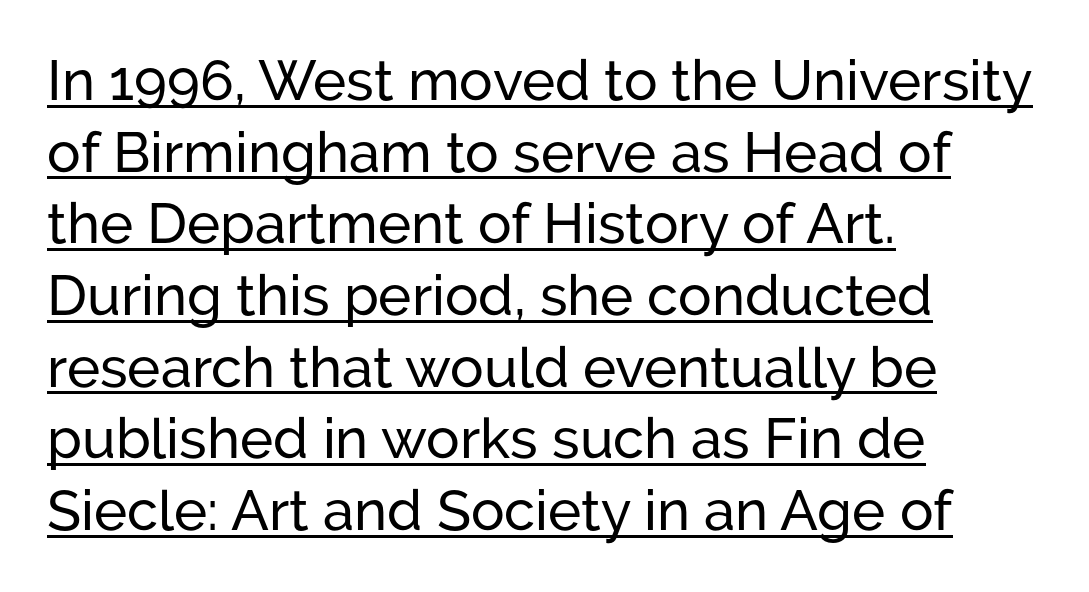
Q: Is the text italic (slanted)? A: No, it is upright.
Q: Is the typeface a serif or a sans-serif typeface? A: Sans-serif.
Q: Is the text underlined? A: Yes.
Q: How is the paragraph aligned? A: Left-aligned.
Q: Is the spacing between letters normal or unusually wide? A: Normal.
Q: Is the spacing between lines tight, normal or loose? A: Normal.
Q: Width (condensed, normal, or wide)? A: Normal.
Q: Stroke contrast? A: Low.
Q: x-height? A: Medium.
Q: Monospaced? A: No.
